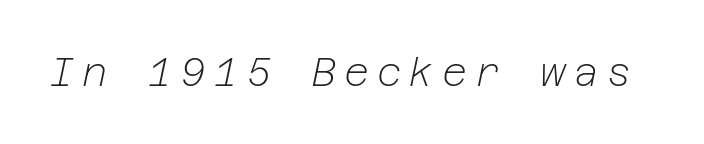
Compared with a typical body face, this is equally light or lighter still. The whole block is typeset with a tilt. The glyphs are unaccompanied by any horizontal stroke below them.
